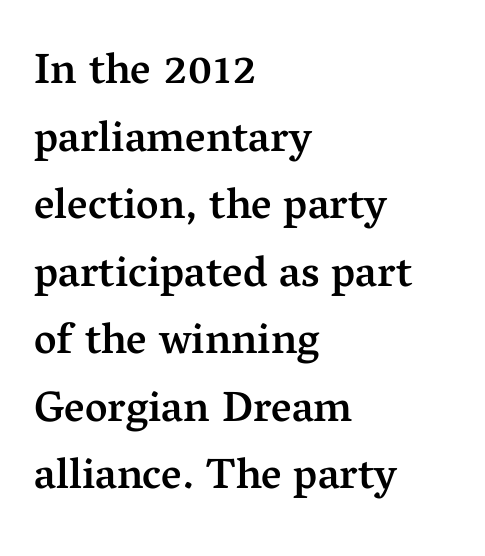
Serifs: yes, visible at the terminals of the letterforms. Each line starts at the same left margin while the right side varies. This sample has the flowing, uneven cadence of proportional lettering. What weight is shown? A semibold, between regular and bold. The lettering holds an erect, upright posture throughout. Only glyphs here, with clear space below each row.
